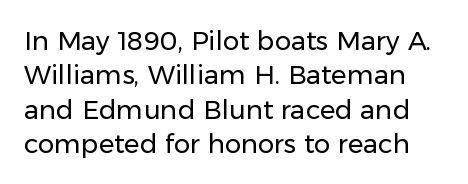
{"italic": "no", "bold": "no", "underline": "no", "line_spacing": "normal", "line_spacing_ratio": 1.32, "letter_spacing": "normal", "letter_spacing_em": 0.0, "glyph_px": 26}
